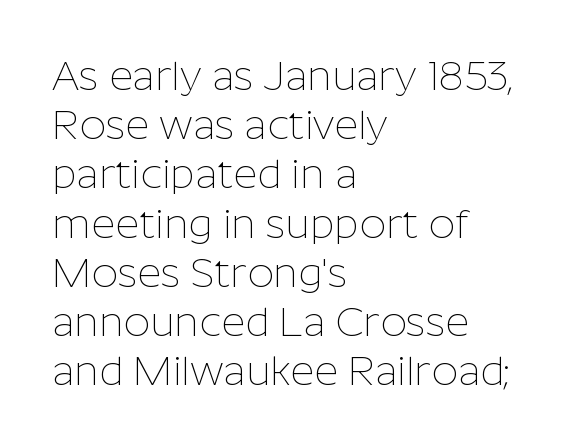
The image shows 41 px thin sans-serif type, upright; set left-aligned, line spacing 1.2x, normal letter spacing, not underlined; low stroke contrast and a medium x-height.
